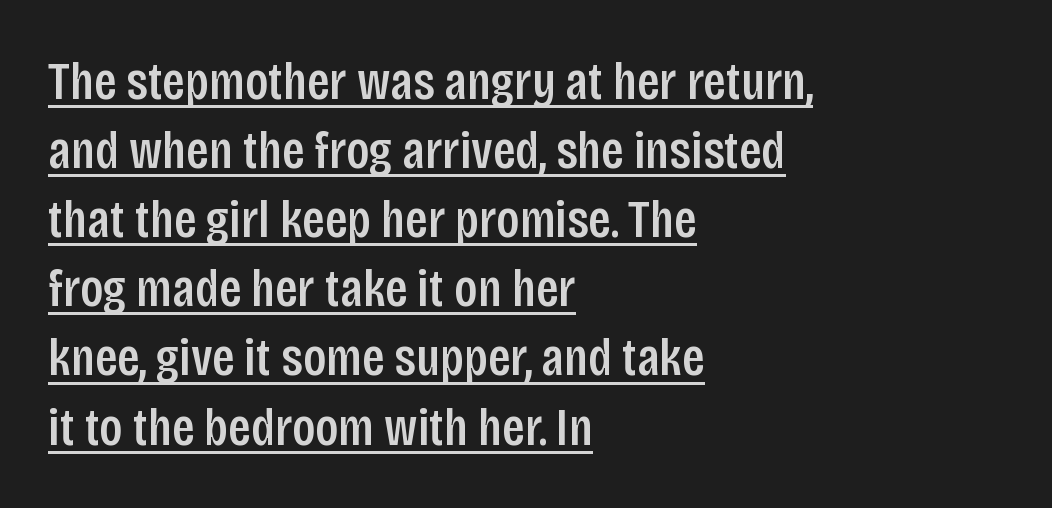
The image shows 54 px condensed sans-serif type, upright; set left-aligned, normal line spacing (1.28x), normal letter spacing, underlined; low stroke contrast and a large x-height.
